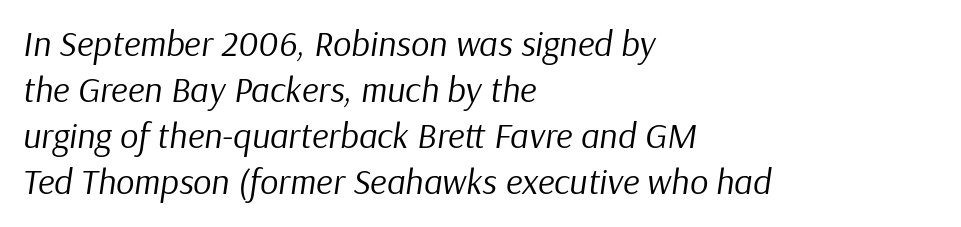
Q: Is the text bold? A: No.
Q: Is the text italic (slanted)? A: Yes, it leans right by about 9 degrees.
Q: Is the text underlined? A: No.
Q: How is the paragraph aligned? A: Left-aligned.
Q: Is the spacing between letters normal or unusually wide? A: Normal.
Q: Is the spacing between lines tight, normal or loose? A: Normal.
Q: Width (condensed, normal, or wide)? A: Normal.
Q: Stroke contrast? A: Low.
Q: x-height? A: Medium.
Q: Monospaced? A: No.
